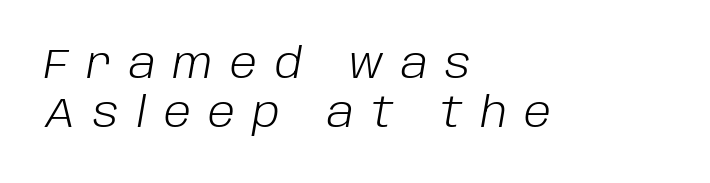
Italic: yes, the glyphs are oblique. Just letters on the line, the space beneath them empty. The passage shown has open, widely tracked lettering throughout. Think of a printed novel: that variable character pitch is what you see here. Left-aligned paragraph, ragged on the right.
